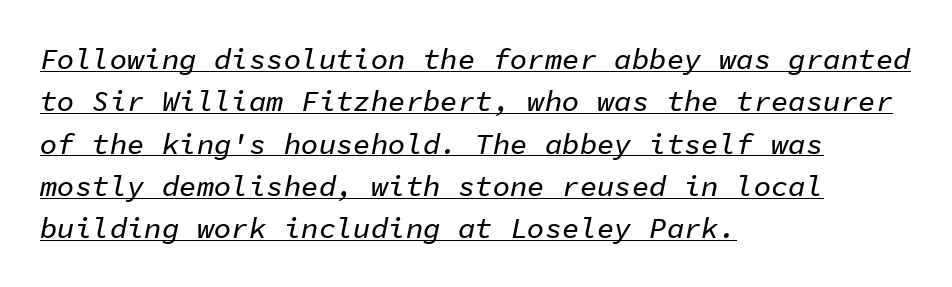
Monospaced: the letters line up in strict vertical columns. Underline: present. Visually the block forms a straight wall on the left and a jagged coastline on the right. You could call the tracking neutral — neither tight nor loose.
